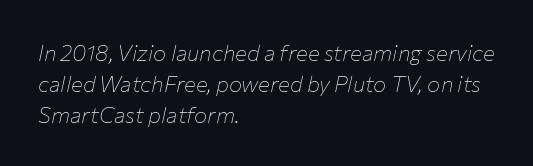
The image shows 22 px text type, italic (leaning right); set left-aligned, normal line spacing (1.4x), normal letter spacing, not underlined.
